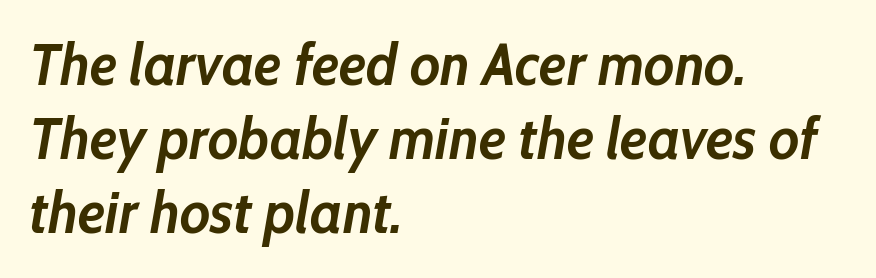
A bare baseline throughout the passage. The line texture is even and compact thanks to regular tracking. Reading down the column, the eye jumps a familiar distance to each next line. A classic flush-left, rag-right setting is used for this passage. A dark, heavy texture on the line: the type is bold. An italicized treatment has been applied to the whole sample.
